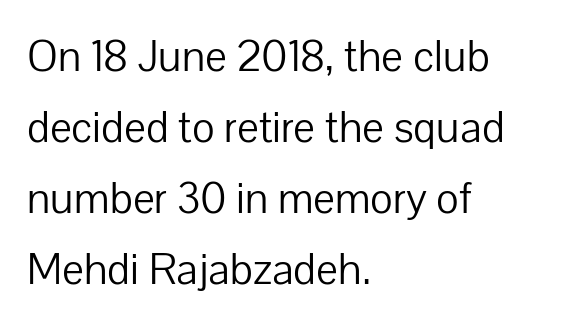
The lettering stays uniformly vertical, giving the passage a roman look. Inter-character spacing is left at the font's built-in metrics. Notice how descenders clear the ascenders below comfortably — that's standard leading. Is this a fixed-width face? No — the glyphs have proportional, varying widths.
